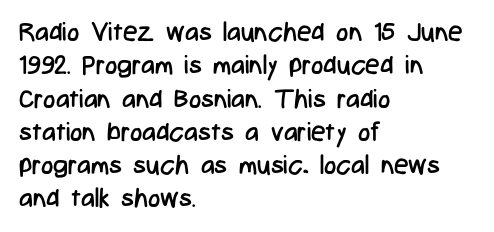
{"italic": "no", "bold": "no", "underline": "no", "align": "left", "line_spacing": "normal", "line_spacing_ratio": 1.28, "letter_spacing": "normal", "letter_spacing_em": 0.0, "glyph_px": 26}
